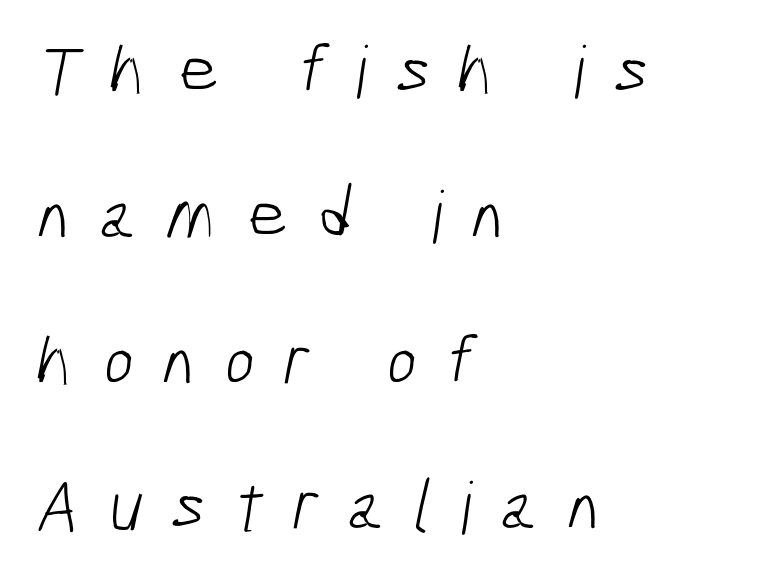
Q: Is the text bold? A: No.
Q: Is the typeface a serif or a sans-serif typeface? A: Sans-serif.
Q: Is the text underlined? A: No.
Q: How is the paragraph aligned? A: Left-aligned.
Q: Is the spacing between letters normal or unusually wide? A: Unusually wide.
Q: Is the spacing between lines tight, normal or loose? A: Loose.
Q: Width (condensed, normal, or wide)? A: Condensed.
Q: Stroke contrast? A: Low.
Q: x-height? A: Medium.
Q: Monospaced? A: No.
